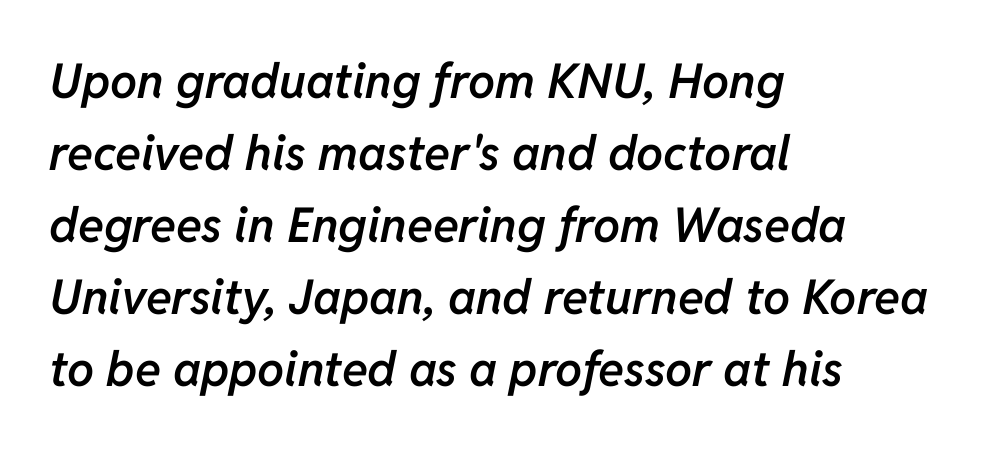
The image shows 48 px semibold type, italic (leaning right); set left-aligned, normal line spacing (1.5x), normal letter spacing, not underlined; low stroke contrast and a medium x-height.
